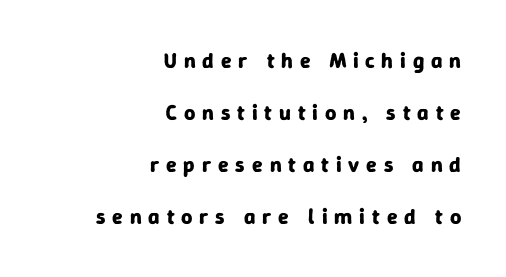
{"italic": "no", "bold": "yes", "underline": "no", "align": "right", "line_spacing": "loose", "line_spacing_ratio": 2.37, "letter_spacing": "wide", "letter_spacing_em": 0.31, "glyph_px": 22}
